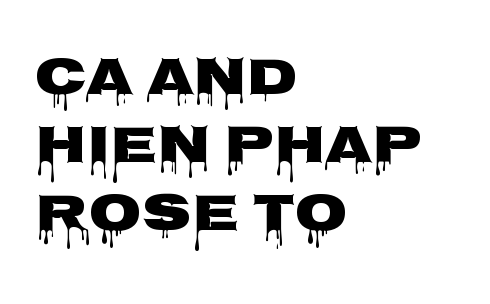
The image shows 54 px heavy, wide sans-serif type, upright; set left-aligned, normal line spacing (1.26x), normal letter spacing, not underlined; low stroke contrast and a large x-height.
